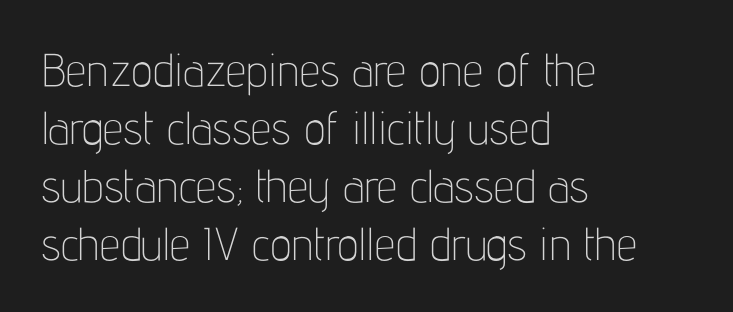
The image shows 46 px thin, condensed sans-serif type, upright; set left-aligned, normal line spacing (1.26x), normal letter spacing, not underlined; low stroke contrast and a medium x-height.
